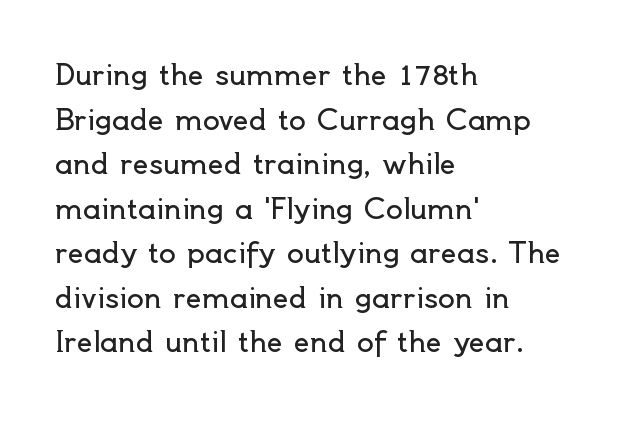
This rendering employs a face without finishing strokes, i.e., a sans-serif. Bare-footed words on every line. The face used here is proportionally spaced, like ordinary book or web type. This rendering leaves character spacing at its baseline value. No italicization has been applied; the sample stays upright. A quiet, ordinary-to-light weight characterises the typeface.
